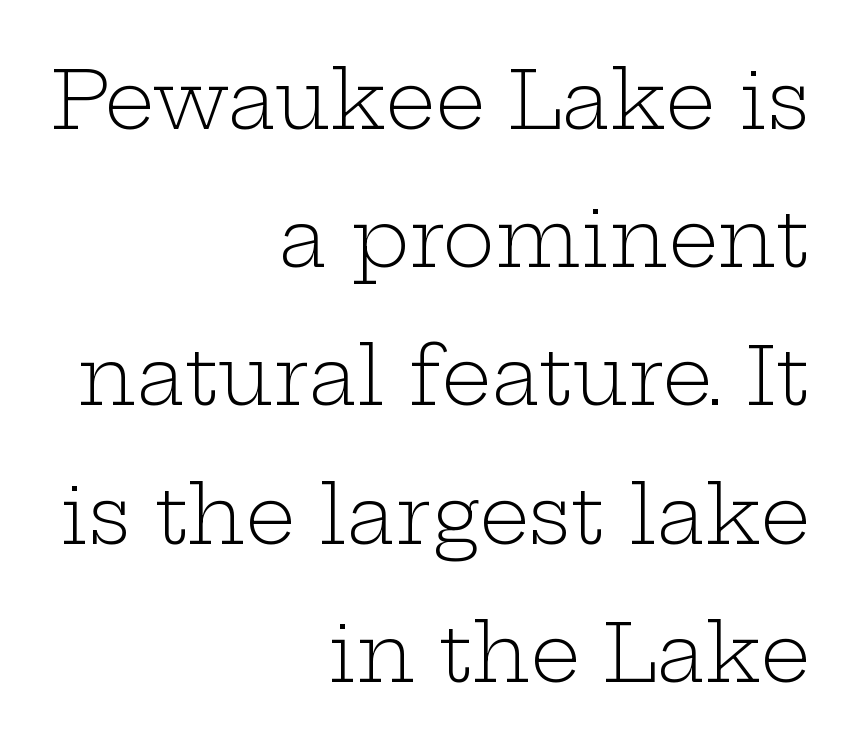
{"serif": "yes", "italic": "no", "bold": "no", "weight": "light", "width": "wide", "stroke_contrast": "low", "x_height": "medium", "monospaced": "no", "underline": "no", "align": "right", "line_spacing_ratio": 1.75, "letter_spacing": "normal", "letter_spacing_em": 0.0, "glyph_px": 79}
